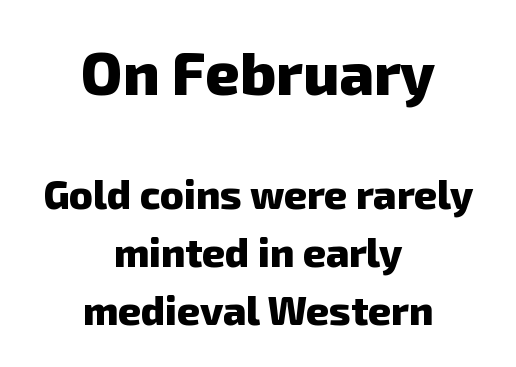
Look at the stroke-to-counter ratio: heavy, a bold. To sum up the face: it is a sans, with no serifs. Short note: letters normally spaced. You could not count columns in this text — the font is proportionally spaced. The composition opens big and finishes small.
